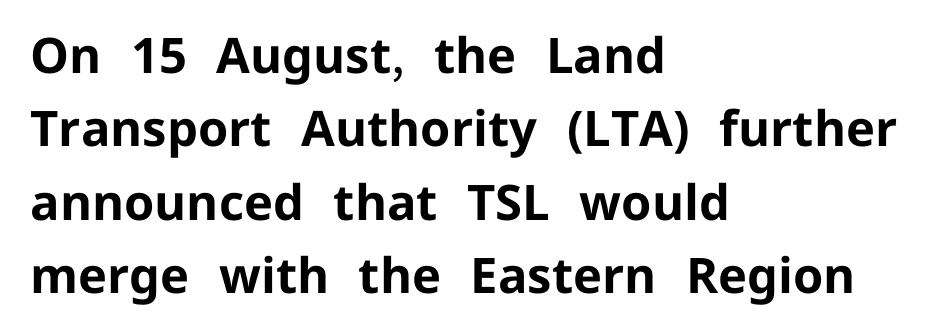
The image shows 49 px bold sans-serif type, upright; set left-aligned, normal line spacing (1.5x), normal letter spacing, not underlined; low stroke contrast and a medium x-height.
